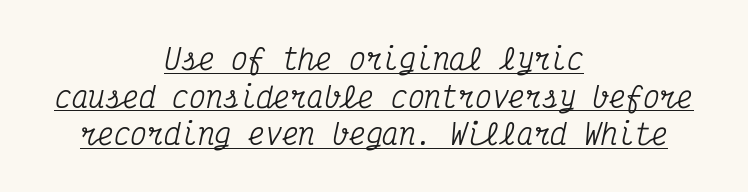
Q: Is the text italic (slanted)? A: Yes, it leans right by about 12 degrees.
Q: Is the typeface a serif or a sans-serif typeface? A: Serif.
Q: Is the text underlined? A: Yes.
Q: How is the paragraph aligned? A: Centered.
Q: Is the spacing between letters normal or unusually wide? A: Normal.
Q: Is the spacing between lines tight, normal or loose? A: Normal.
Q: Width (condensed, normal, or wide)? A: Condensed.
Q: Stroke contrast? A: Medium.
Q: x-height? A: Medium.
Q: Monospaced? A: Yes.
